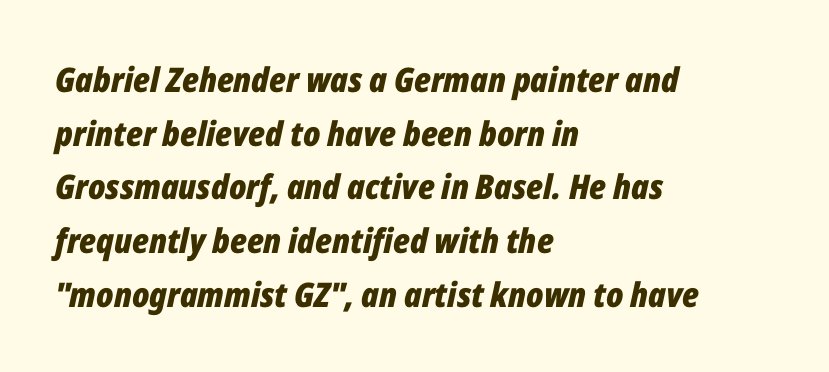
The letterforms sit shoulder to shoulder at normal distance. On the weight axis this lands at bold, roughly 700. If you drew a ruler down the left edge, every line would touch it. Regular leading. You can tell it's italic because the verticals aren't actually vertical.
